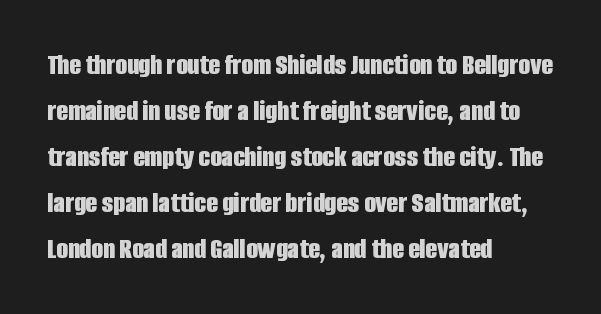
Q: Is the text bold? A: Yes.
Q: Is the text italic (slanted)? A: No, it is upright.
Q: Is the typeface a serif or a sans-serif typeface? A: Sans-serif.
Q: Is the text underlined? A: No.
Q: How is the paragraph aligned? A: Left-aligned.
Q: Is the spacing between letters normal or unusually wide? A: Normal.
Q: Is the spacing between lines tight, normal or loose? A: Normal.
Q: Width (condensed, normal, or wide)? A: Condensed.
Q: Stroke contrast? A: Low.
Q: x-height? A: Large.
Q: Monospaced? A: No.
